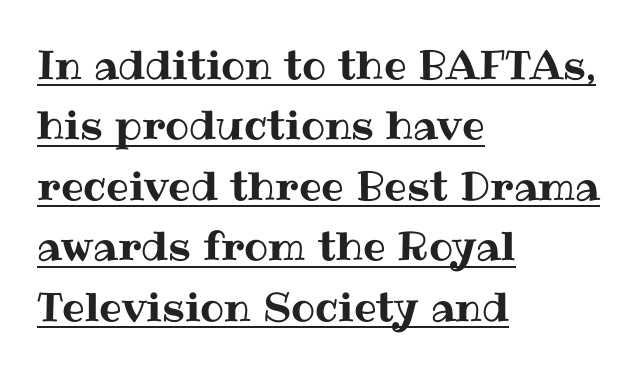
{"italic": "no", "width": "normal", "stroke_contrast": "medium", "x_height": "medium", "monospaced": "no", "underline": "yes", "align": "left", "line_spacing": "normal", "line_spacing_ratio": 1.51, "letter_spacing": "normal", "letter_spacing_em": 0.0, "glyph_px": 40}
